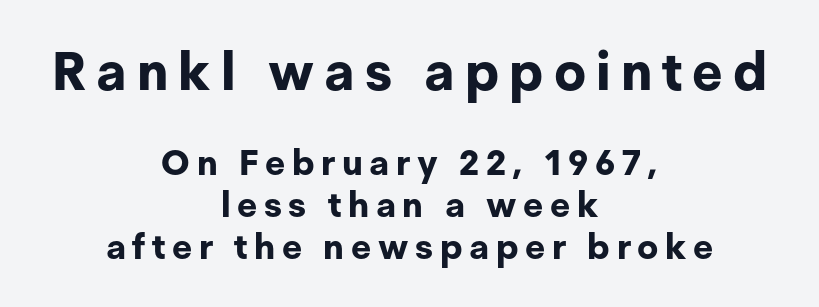
Do the characters align in a grid? No, the font is proportional. Descenders hang freely into open space. Examine the stroke ends and you'll find no serifs. This is heavy type, rendered in bold. Teacher's note: observe the equal gaps on both sides — that is centered alignment. Does the bottom block carry the larger type? No, the top block does.
